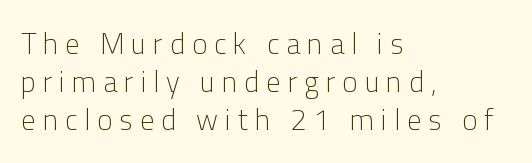
{"serif": "no", "italic": "no", "bold": "no", "weight": "light", "width": "normal", "stroke_contrast": "low", "x_height": "medium", "monospaced": "no", "underline": "no", "align": "left", "line_spacing": "normal", "line_spacing_ratio": 1.31, "letter_spacing": "wide", "letter_spacing_em": 0.24, "glyph_px": 29}
